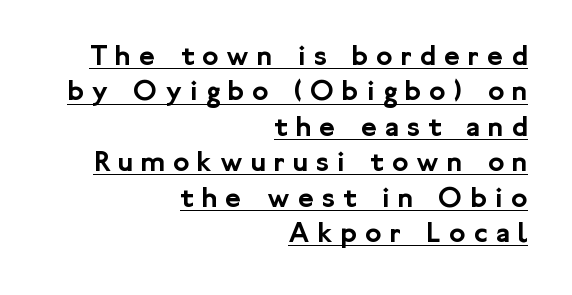
Q: Is the text italic (slanted)? A: No, it is upright.
Q: Is the typeface a serif or a sans-serif typeface? A: Sans-serif.
Q: Is the text underlined? A: Yes.
Q: How is the paragraph aligned? A: Right-aligned.
Q: Is the spacing between letters normal or unusually wide? A: Unusually wide.
Q: Width (condensed, normal, or wide)? A: Normal.
Q: Stroke contrast? A: Low.
Q: x-height? A: Medium.
Q: Monospaced? A: No.
